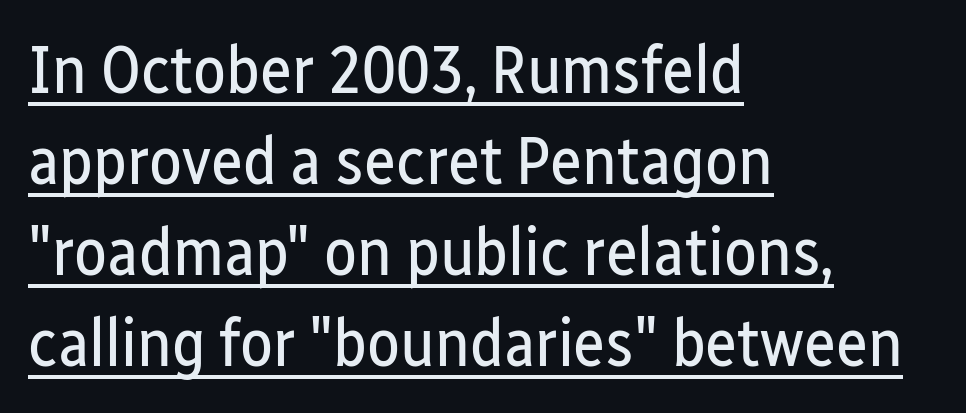
Q: Is the text bold? A: No.
Q: Is the text italic (slanted)? A: No, it is upright.
Q: Is the typeface a serif or a sans-serif typeface? A: Sans-serif.
Q: Is the text underlined? A: Yes.
Q: How is the paragraph aligned? A: Left-aligned.
Q: Is the spacing between letters normal or unusually wide? A: Normal.
Q: Is the spacing between lines tight, normal or loose? A: Normal.
Q: Width (condensed, normal, or wide)? A: Condensed.
Q: Stroke contrast? A: Low.
Q: x-height? A: Medium.
Q: Monospaced? A: No.
